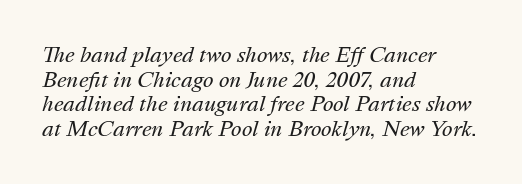
{"italic": "yes", "lean": "right", "slant_degrees": 16, "bold": "no", "underline": "no", "align": "left", "line_spacing_ratio": 1.23, "letter_spacing": "normal", "letter_spacing_em": 0.0, "glyph_px": 20}
